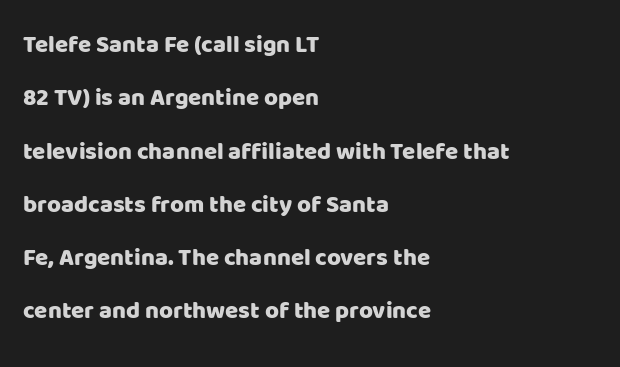
Beneath every word, the page is bare. Does the leading feel generous? Absolutely, it's lavish. Posture: straight, roman, zero tilt. Students, note that the glyphs here touch the page at normal intervals. These lines stack with their left ends in a neat column.
